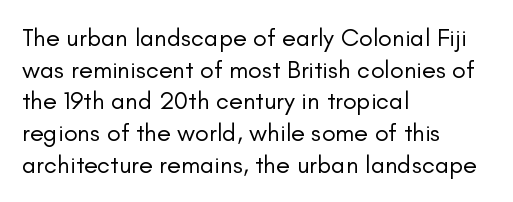
The characters are drawn with everyday or finer stroke widths. The string is rendered with underlining switched off. Leading matches the norm, producing a regular column. This sample uses plain, unmodified letter spacing.
